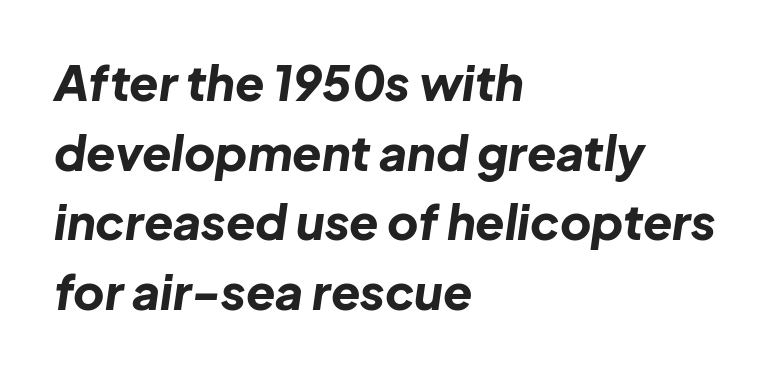
Q: Is the text bold? A: Yes.
Q: Is the text italic (slanted)? A: Yes, it leans right by about 8 degrees.
Q: Is the text underlined? A: No.
Q: How is the paragraph aligned? A: Left-aligned.
Q: Is the spacing between letters normal or unusually wide? A: Normal.
Q: Is the spacing between lines tight, normal or loose? A: Normal.
Q: Width (condensed, normal, or wide)? A: Normal.
Q: Stroke contrast? A: Low.
Q: x-height? A: Medium.
Q: Monospaced? A: No.
